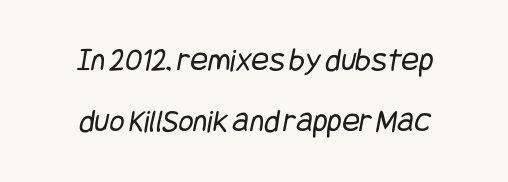
Caption: standard tracking, unaltered. No heavy texture on the line: the type isn't bold. Only glyphs here, with clear space below each row. Horizontal alignment here is central, giving a formal, balanced look. Classification — sans serif.
